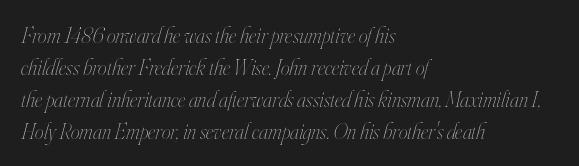
What stands out about the letter spacing? Nothing — it is the standard amount. The strokes carry an ordinary text weight at most. The rows are spaced the way most documents space them. The rendering applies a slant to the glyphs. Horizontally, the lines are justified to the leading edge only. A clean baseline with only descenders dipping below it.
